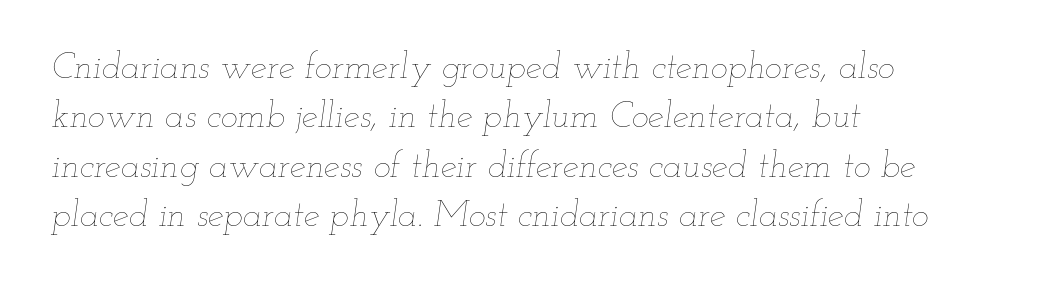
The weight would be labelled regular, book, light, or lighter still. Teacher's note: observe the even left margin — that is flush-left alignment. Notice how the stems are inclined rather than vertical — that's the hallmark of italics. Glyph-to-glyph distance matches everyday printed text. This sample has the flowing, uneven cadence of proportional lettering. Is there much room between lines? A standard amount, neither cramped nor airy.
